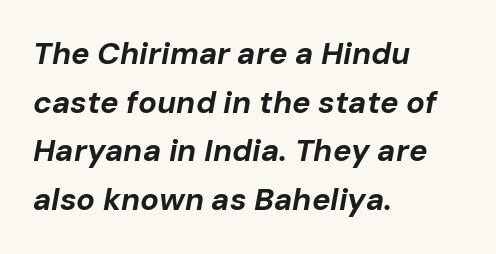
{"italic": "yes", "lean": "right", "slant_degrees": 10, "bold": "yes", "weight": "bold", "width": "normal", "stroke_contrast": "low", "x_height": "medium", "monospaced": "no", "underline": "no", "align": "left", "line_spacing": "normal", "line_spacing_ratio": 1.57, "letter_spacing": "normal", "letter_spacing_em": 0.0, "glyph_px": 31}
